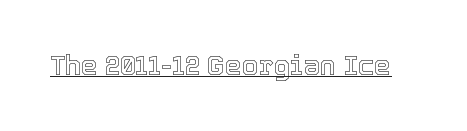
{"italic": "no", "underline": "yes", "letter_spacing": "normal", "letter_spacing_em": 0.0, "glyph_px": 27}
